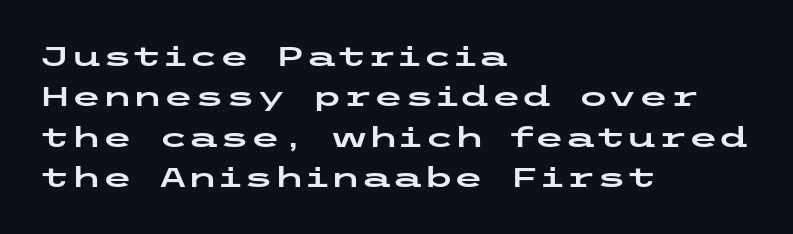
Q: Is the text italic (slanted)? A: No, it is upright.
Q: Is the typeface a serif or a sans-serif typeface? A: Sans-serif.
Q: Is the text underlined? A: No.
Q: How is the paragraph aligned? A: Left-aligned.
Q: Is the spacing between letters normal or unusually wide? A: Normal.
Q: Is the spacing between lines tight, normal or loose? A: Normal.
Q: Width (condensed, normal, or wide)? A: Wide.
Q: Stroke contrast? A: Low.
Q: x-height? A: Medium.
